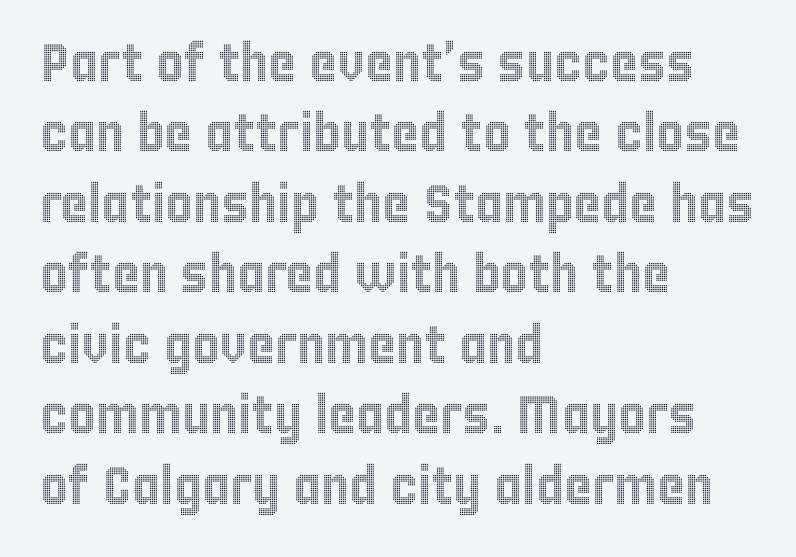
The image shows 53 px condensed type, upright; set left-aligned, normal line spacing (1.33x), normal letter spacing, not underlined; a large x-height.
